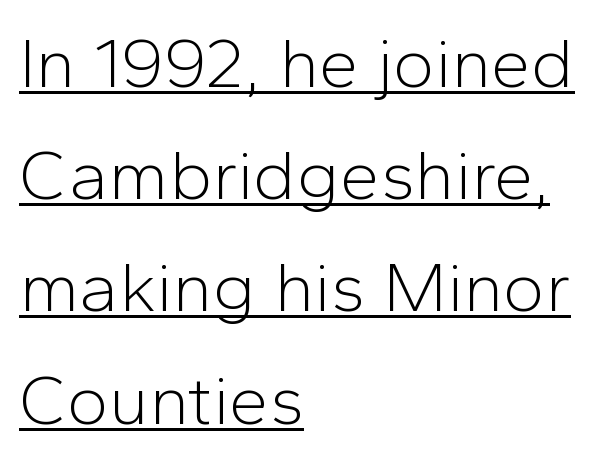
The image shows 71 px light sans-serif type, upright; set left-aligned, normal line spacing (1.58x), normal letter spacing, underlined; low stroke contrast and a medium x-height.
